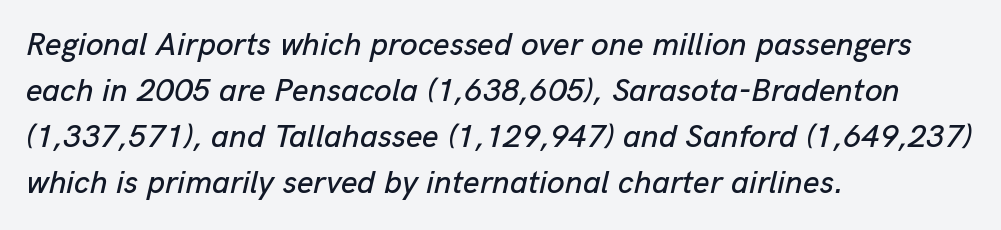
The image shows 32 px text type, italic (leaning right); set left-aligned, normal line spacing (1.44x), normal letter spacing, not underlined; low stroke contrast and a medium x-height.
